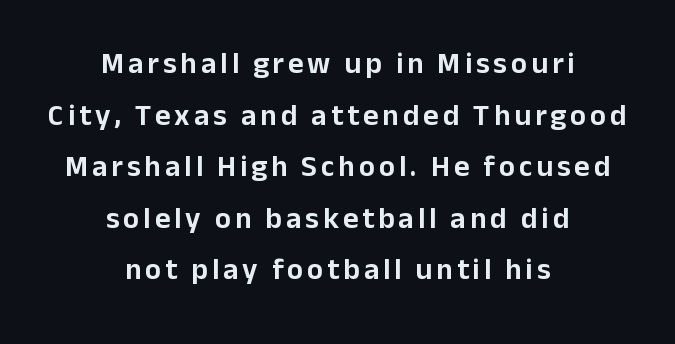
Upright lettering throughout. Line starts and ends both wander, symmetrically. The typeface chosen for these lines omits serifs. The rendering uses natural spacing where letterforms have individual widths.
